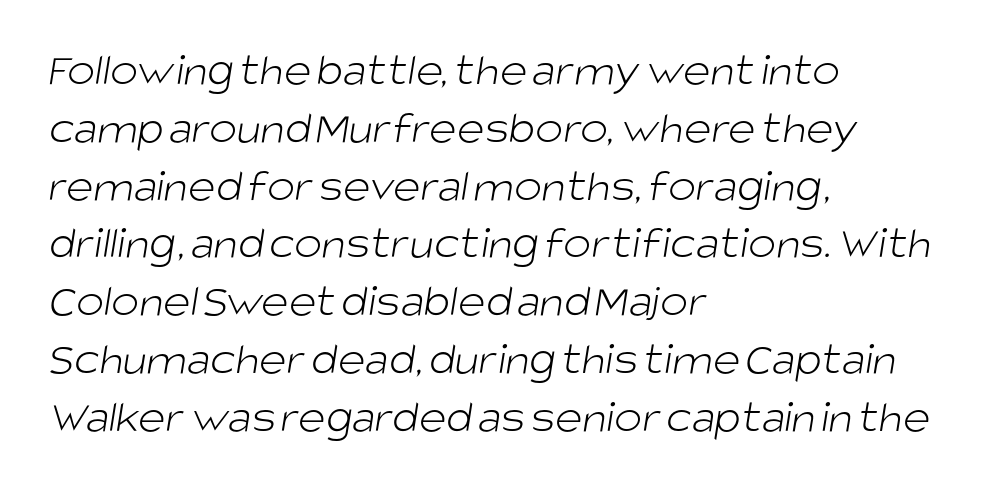
{"serif": "no", "bold": "no", "weight": "light", "width": "normal", "stroke_contrast": "low", "x_height": "large", "monospaced": "no", "underline": "no", "align": "left", "line_spacing_ratio": 1.23, "letter_spacing": "normal", "letter_spacing_em": 0.0, "glyph_px": 47}
